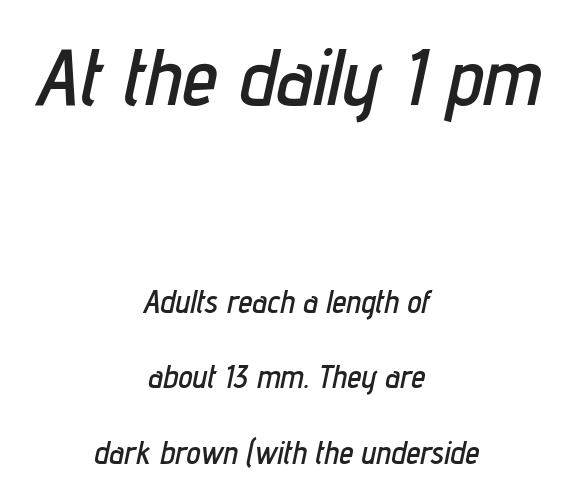
The image shows 80 px condensed type, italic (leaning right); set centered, loose line spacing (2.37x), normal letter spacing, not underlined; the first (top) block is 2.5x larger; low stroke contrast and a medium x-height.
